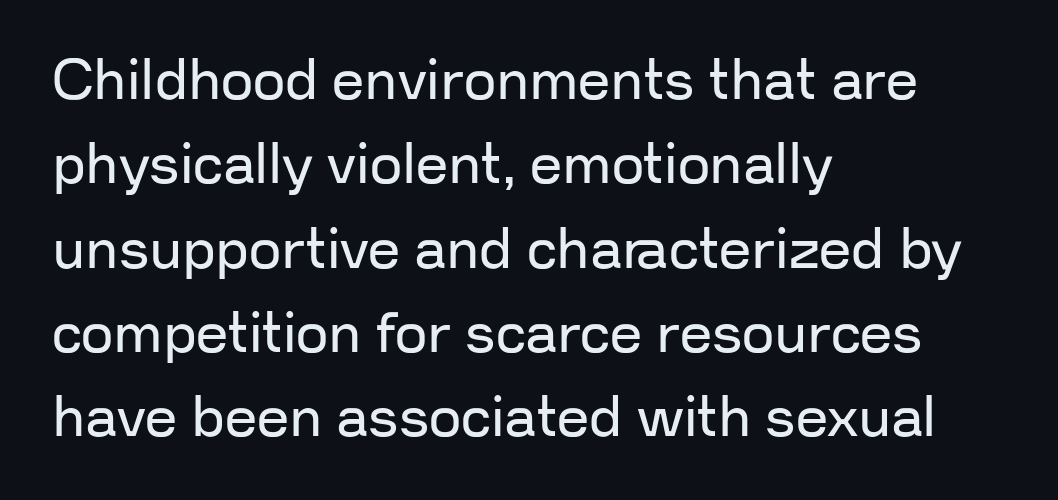
{"serif": "no", "italic": "no", "bold": "no", "weight": "regular", "width": "normal", "stroke_contrast": "low", "x_height": "medium", "monospaced": "no", "underline": "no", "align": "left", "line_spacing": "normal", "line_spacing_ratio": 1.48, "letter_spacing": "normal", "letter_spacing_em": 0.0, "glyph_px": 57}
